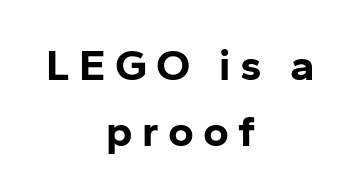
{"serif": "no", "italic": "no", "bold": "yes", "weight": "bold", "width": "normal", "stroke_contrast": "low", "x_height": "medium", "monospaced": "no", "underline": "no", "align": "center", "line_spacing": "normal", "line_spacing_ratio": 1.49, "letter_spacing": "wide", "letter_spacing_em": 0.21, "glyph_px": 44}
